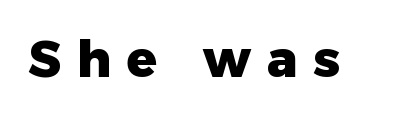
Between one letter and the next there's a generous, obvious gap. Chunky letters — that's bold for sure. Descender tails drop into unmarked territory. A sans-serif font was chosen for this passage. Do the characters align in a grid? No, the font is proportional. Every character sits straight up, as roman type does.
